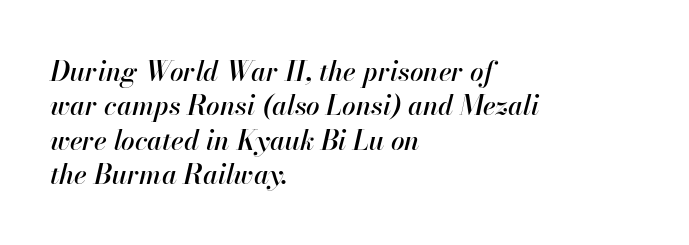
{"italic": "yes", "lean": "right", "slant_degrees": 13, "underline": "no", "align": "left", "line_spacing": "normal", "line_spacing_ratio": 1.27, "letter_spacing": "normal", "letter_spacing_em": 0.0, "glyph_px": 27}
